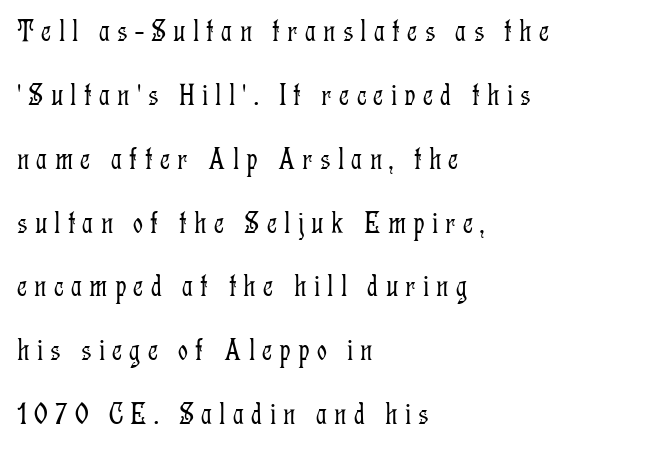
Note: serifs present on the glyphs. The type sits square on the baseline with zero lean. One-word summary of the alignment: left. Only glyphs here, with clear space below each row. Letters have the restrained weight of plain body copy at most.
